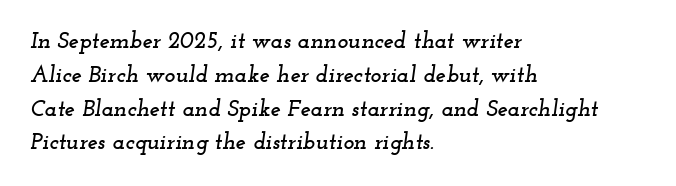
This rendering leaves character spacing at its baseline value. Bare-footed words on every line. You can tell it's italic because the verticals aren't actually vertical. Typeset ragged right — the left edge is the straight one. The rendering uses a moderate line-height, typical for paragraphs.
